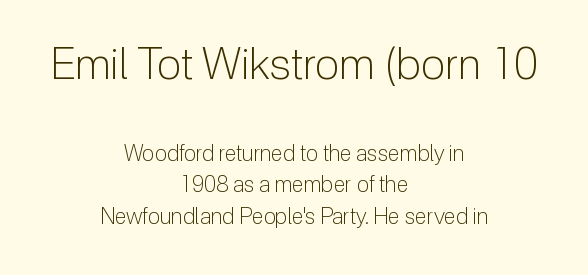
The image shows 44 px light sans-serif type, upright; set centered, normal line spacing (1.44x), normal letter spacing, not underlined; the first (top) block is 2.0x larger; low stroke contrast and a medium x-height.
